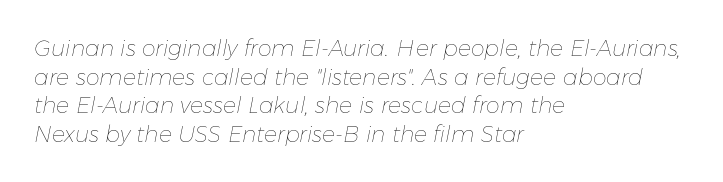
{"italic": "yes", "lean": "right", "slant_degrees": 11, "bold": "no", "underline": "no", "align": "left", "line_spacing": "normal", "line_spacing_ratio": 1.3, "letter_spacing": "normal", "letter_spacing_em": 0.0, "glyph_px": 22}
